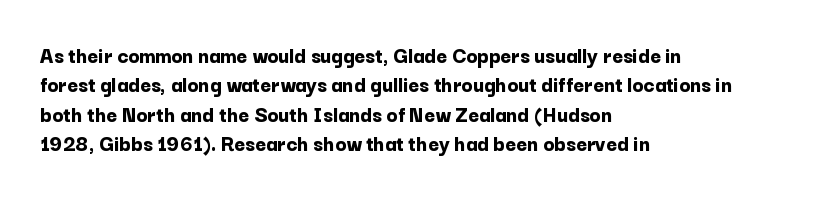
Q: Is the text bold? A: Yes.
Q: Is the text italic (slanted)? A: No, it is upright.
Q: Is the text underlined? A: No.
Q: How is the paragraph aligned? A: Left-aligned.
Q: Is the spacing between letters normal or unusually wide? A: Normal.
Q: Is the spacing between lines tight, normal or loose? A: Normal.
